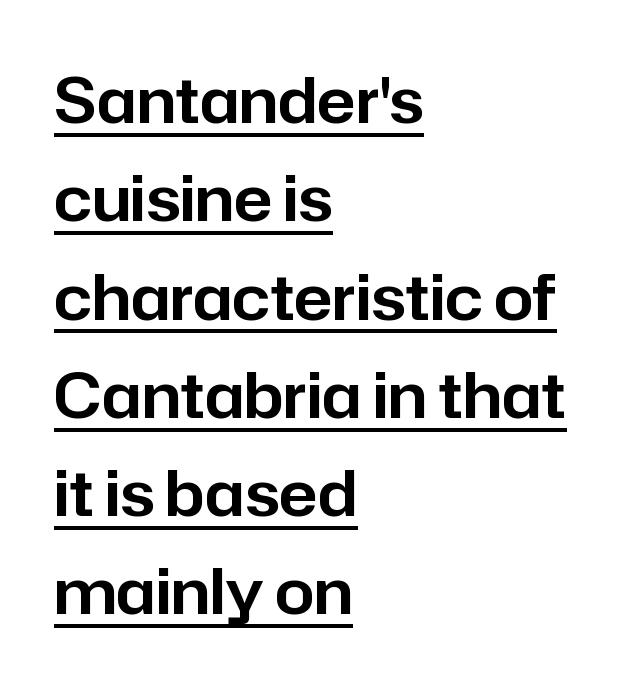
Q: Is the text italic (slanted)? A: No, it is upright.
Q: Is the typeface a serif or a sans-serif typeface? A: Sans-serif.
Q: Is the text underlined? A: Yes.
Q: How is the paragraph aligned? A: Left-aligned.
Q: Is the spacing between letters normal or unusually wide? A: Normal.
Q: Is the spacing between lines tight, normal or loose? A: Normal.
Q: Width (condensed, normal, or wide)? A: Normal.
Q: Stroke contrast? A: Low.
Q: x-height? A: Medium.
Q: Monospaced? A: No.
